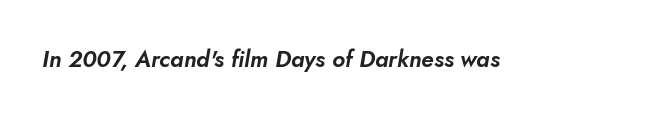
{"italic": "yes", "lean": "right", "slant_degrees": 10, "underline": "no", "letter_spacing": "normal", "letter_spacing_em": 0.0, "glyph_px": 23}
